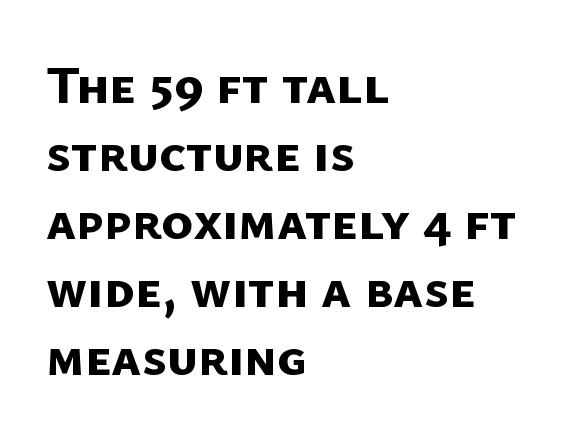
Check under the words: just untouched page. A typesetter would call this leading conventional body-copy spacing. Where is the straight margin? On the left. The passage shown is typeset with a sans-serif family. Proportional: the letters do not fall into vertical columns. Nobody touched the tracking dial on this one.
